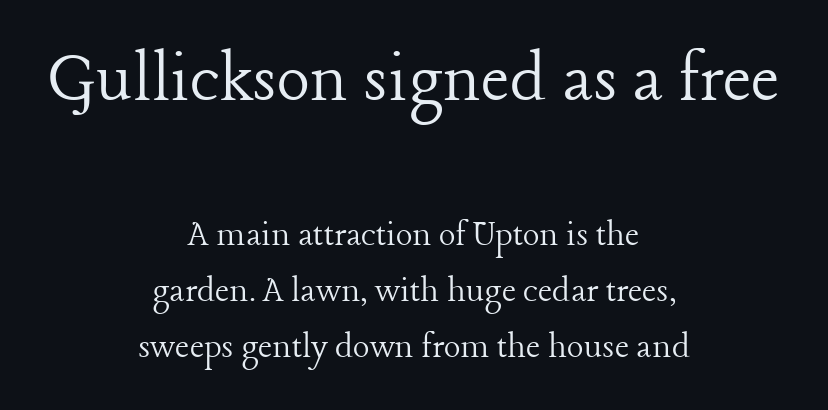
Unlike italic type, these characters show no tilt at all. Baseline-to-baseline distance is the conventional proportion of letter height. These lines stack symmetrically, like a column narrowing and widening about its center. Character widths vary here, with narrow letters taking less room than wide ones.
